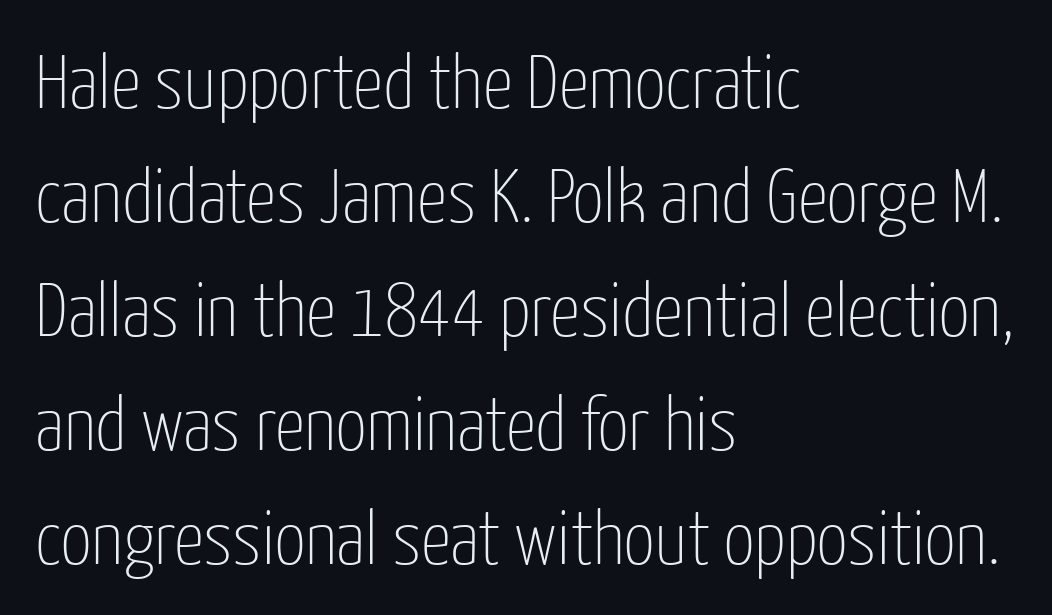
The image shows 76 px thin, condensed sans-serif type, upright; set left-aligned, normal line spacing (1.5x), normal letter spacing, not underlined; low stroke contrast and a medium x-height.
